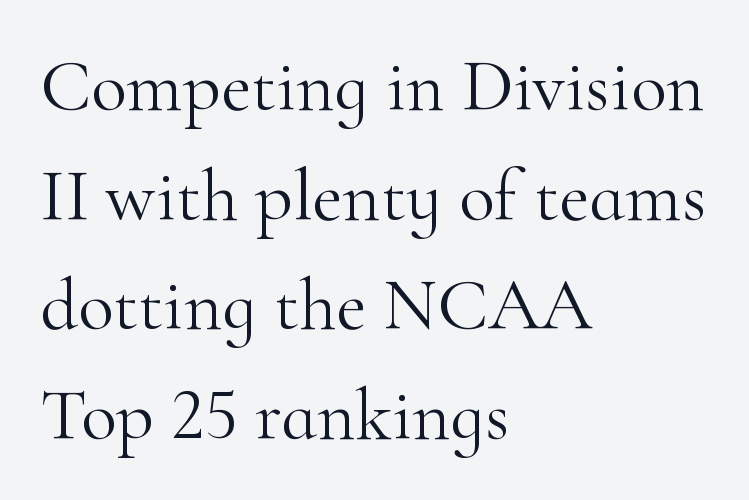
Q: Is the text bold? A: No.
Q: Is the text italic (slanted)? A: No, it is upright.
Q: Is the typeface a serif or a sans-serif typeface? A: Serif.
Q: Is the text underlined? A: No.
Q: How is the paragraph aligned? A: Left-aligned.
Q: Is the spacing between letters normal or unusually wide? A: Normal.
Q: Is the spacing between lines tight, normal or loose? A: Normal.
Q: Width (condensed, normal, or wide)? A: Normal.
Q: Stroke contrast? A: High.
Q: x-height? A: Small.
Q: Monospaced? A: No.
